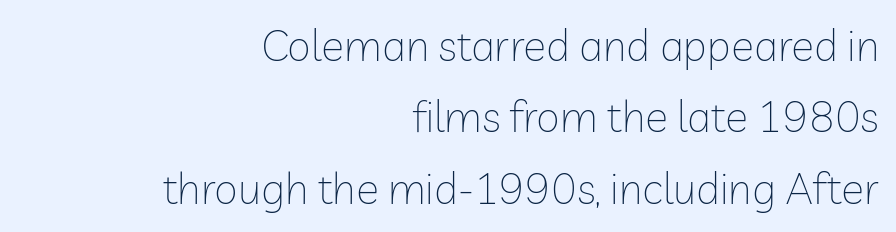
The image shows 43 px thin sans-serif type, upright; set right-aligned, normal line spacing (1.66x), normal letter spacing, not underlined; low stroke contrast and a medium x-height.
